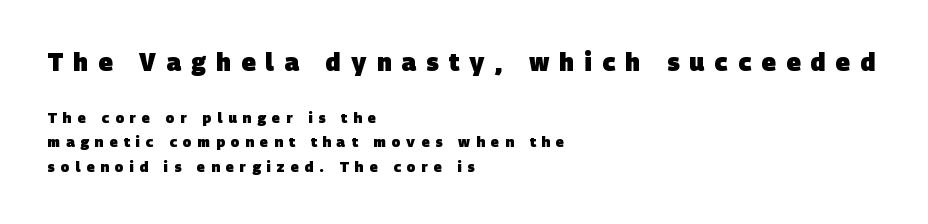
The image shows 24 px bold type; set left-aligned, line spacing 1.77x, unusually wide letter spacing (+0.43 em), not underlined; the first (top) block is 1.71x larger.
